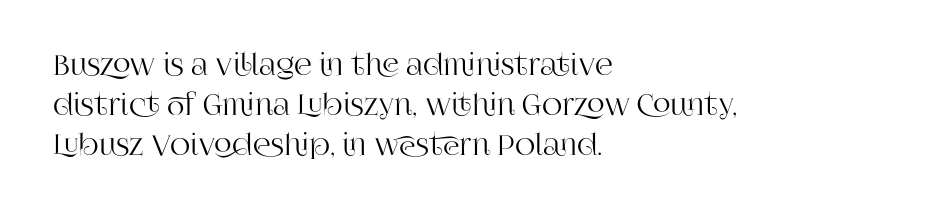
The image shows 28 px serif type, upright; set left-aligned, normal line spacing (1.43x), normal letter spacing, not underlined; high stroke contrast and a large x-height.
